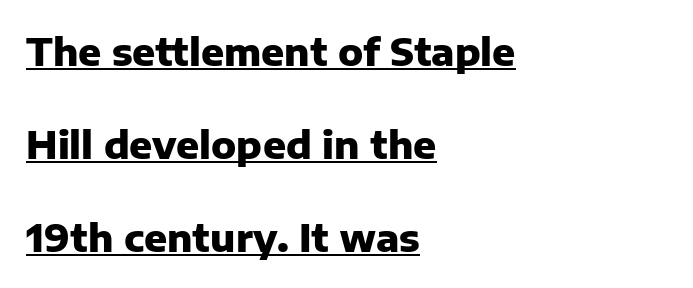
On the weight axis this lands at bold, roughly 700. The letterforms sit shoulder to shoulder at normal distance. Interline gaps are noticeably wide in this sample. The rendering uses natural spacing where letterforms have individual widths. Letterform terminals end flat and unadorned throughout the passage. The paragraph has a hard left edge and a soft right edge.
